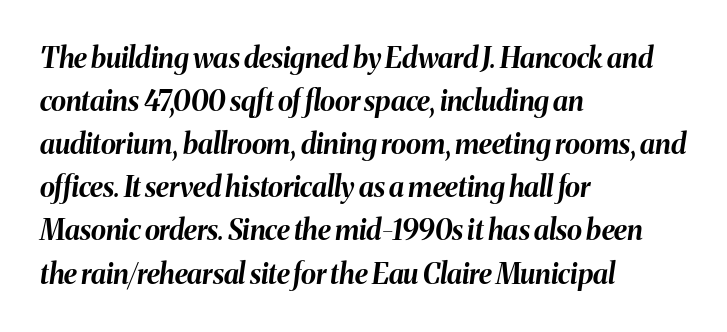
Glyph-to-glyph distance matches everyday printed text. Yep, that's italic — everything's leaning. The string is rendered with underlining switched off. How heavy is the stroke? Heavy — this is a bold. Looks like regular typesetting: each glyph gets only the width it needs. Does the copy run flush right? No — it runs flush left.
